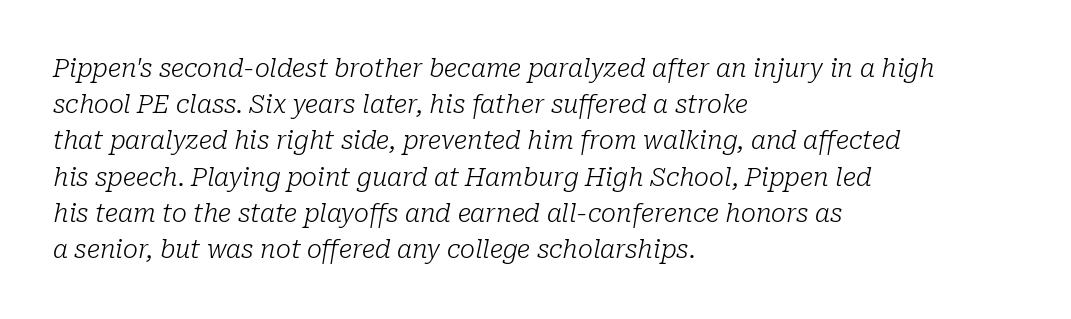
{"italic": "yes", "lean": "right", "slant_degrees": 10, "bold": "no", "underline": "no", "align": "left", "line_spacing": "normal", "line_spacing_ratio": 1.45, "letter_spacing": "normal", "letter_spacing_em": 0.0, "glyph_px": 25}
